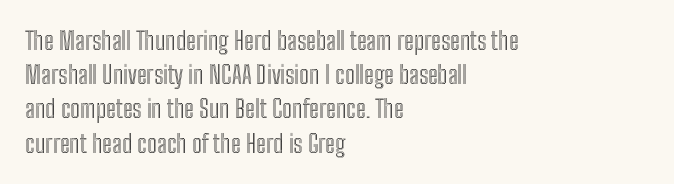
The image shows 25 px text type, upright; set left-aligned, normal line spacing (1.37x), normal letter spacing, not underlined.
